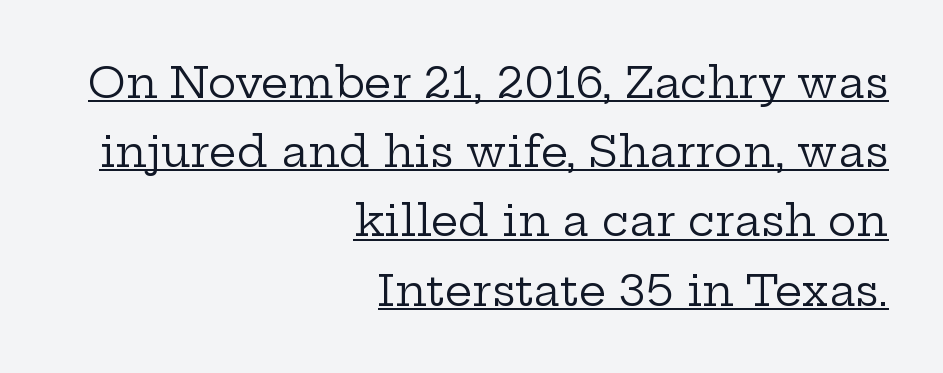
{"serif": "yes", "italic": "no", "bold": "no", "weight": "regular", "width": "wide", "stroke_contrast": "low", "x_height": "medium", "monospaced": "no", "underline": "yes", "align": "right", "line_spacing": "normal", "line_spacing_ratio": 1.61, "letter_spacing": "normal", "letter_spacing_em": 0.0, "glyph_px": 43}
